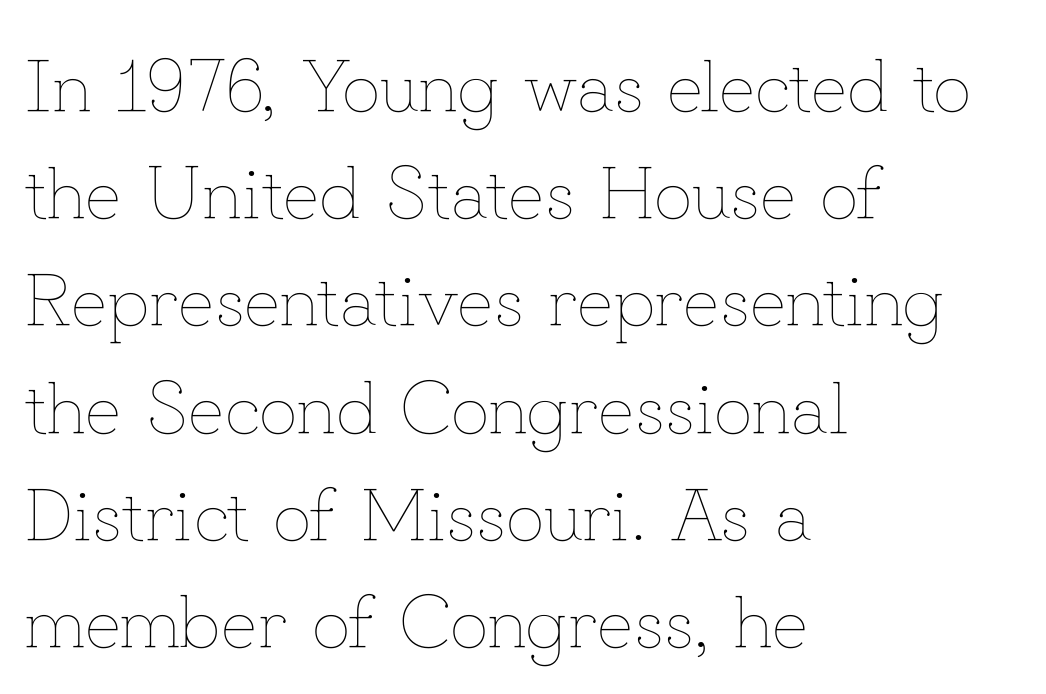
Q: Is the text bold? A: No.
Q: Is the text italic (slanted)? A: No, it is upright.
Q: Is the text underlined? A: No.
Q: How is the paragraph aligned? A: Left-aligned.
Q: Is the spacing between letters normal or unusually wide? A: Normal.
Q: Is the spacing between lines tight, normal or loose? A: Normal.
Q: Width (condensed, normal, or wide)? A: Normal.
Q: Stroke contrast? A: Low.
Q: x-height? A: Small.
Q: Monospaced? A: No.
